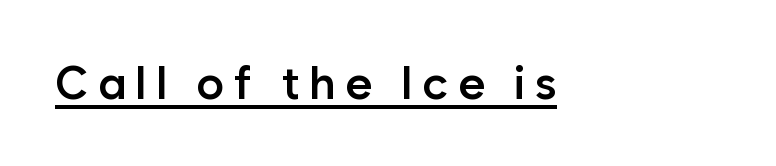
The image shows 46 px semibold sans-serif type, upright; set unusually wide letter spacing (+0.2 em), underlined; low stroke contrast and a medium x-height.
